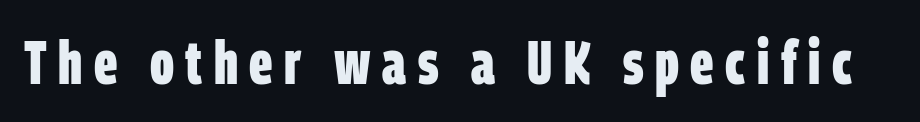
Anything drawn beneath the words? Only blank space. Looks like regular typesetting: each glyph gets only the width it needs. Regarding serifs, this sample does without them. What weight is shown? A full bold with thick strokes.
